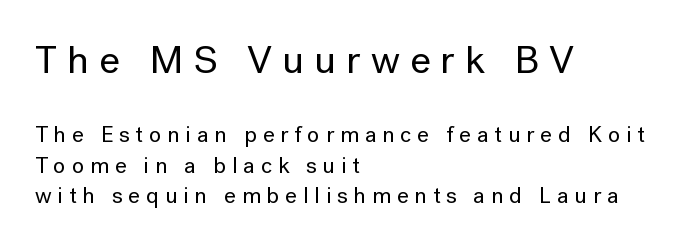
Q: Is the text italic (slanted)? A: No, it is upright.
Q: Is the typeface a serif or a sans-serif typeface? A: Sans-serif.
Q: Is the text underlined? A: No.
Q: How is the paragraph aligned? A: Left-aligned.
Q: Is the spacing between letters normal or unusually wide? A: Unusually wide.
Q: Is the spacing between lines tight, normal or loose? A: Normal.
Q: Which block of text is set in a larger size, the first (top) or the second (bottom)? A: The first (top) one.
Q: Width (condensed, normal, or wide)? A: Normal.
Q: Stroke contrast? A: Low.
Q: x-height? A: Medium.
Q: Monospaced? A: No.
